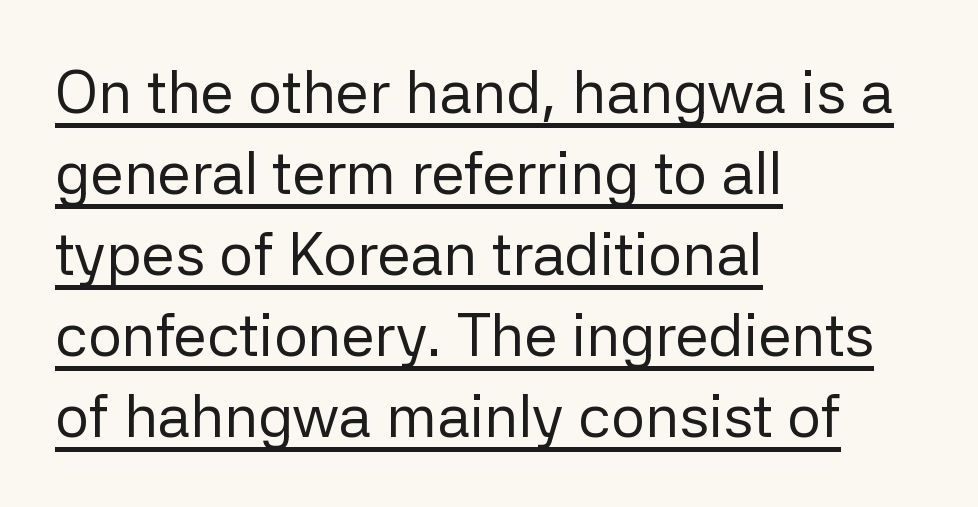
When letters stand straight like this, we call the style roman or upright. Rows of type keep a routine distance in the vertical direction. Is the stroke heavy? The answer is a plain regular-or-lighter. Does the type have serifs? No, each stem ends abruptly. The letters advance in unequal steps, a hallmark of proportional type.
